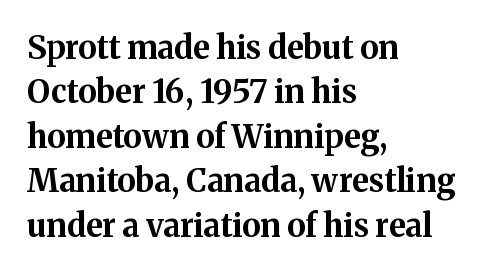
Q: Is the text bold? A: Yes.
Q: Is the text italic (slanted)? A: No, it is upright.
Q: Is the typeface a serif or a sans-serif typeface? A: Serif.
Q: Is the text underlined? A: No.
Q: How is the paragraph aligned? A: Left-aligned.
Q: Is the spacing between letters normal or unusually wide? A: Normal.
Q: Is the spacing between lines tight, normal or loose? A: Normal.
Q: Width (condensed, normal, or wide)? A: Normal.
Q: Stroke contrast? A: Medium.
Q: x-height? A: Medium.
Q: Monospaced? A: No.
